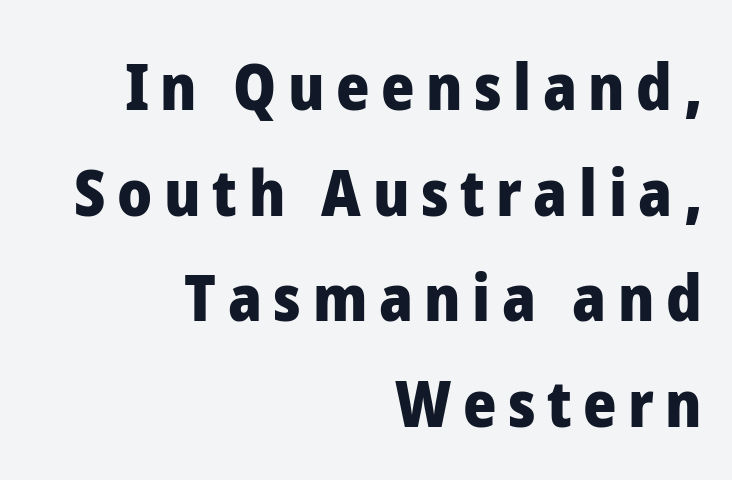
The image shows 64 px heavy sans-serif type, upright; set right-aligned, normal line spacing (1.65x), not underlined; low stroke contrast and a medium x-height.
